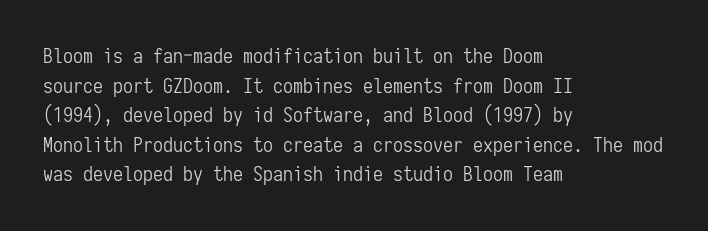
{"italic": "no", "bold": "no", "underline": "no", "align": "left", "line_spacing": "normal", "line_spacing_ratio": 1.48, "letter_spacing": "normal", "letter_spacing_em": 0.0, "glyph_px": 20}
